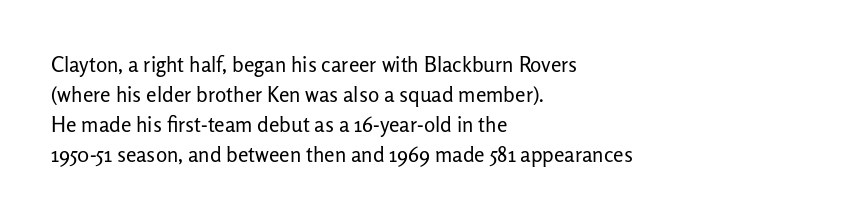
The image shows 21 px text type, upright; set left-aligned, normal line spacing (1.43x), normal letter spacing, not underlined.
